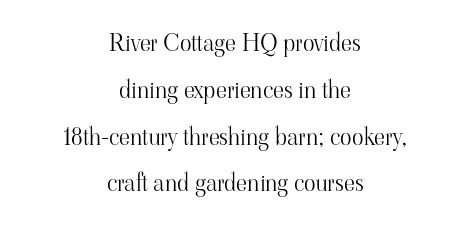
{"italic": "no", "bold": "no", "underline": "no", "align": "center", "line_spacing": "loose", "line_spacing_ratio": 1.95, "letter_spacing": "normal", "letter_spacing_em": 0.0, "glyph_px": 24}
